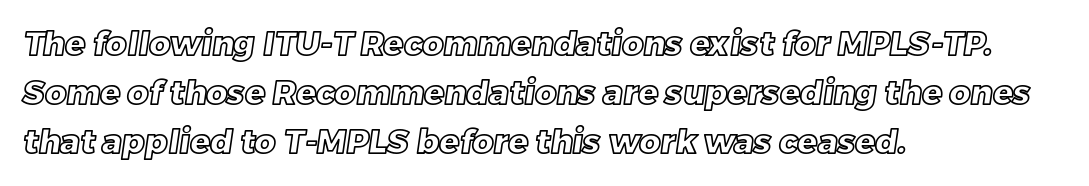
Q: Is the text underlined? A: No.
Q: How is the paragraph aligned? A: Left-aligned.
Q: Is the spacing between letters normal or unusually wide? A: Normal.
Q: Is the spacing between lines tight, normal or loose? A: Normal.
Q: Width (condensed, normal, or wide)? A: Normal.
Q: x-height? A: Large.
Q: Monospaced? A: No.
